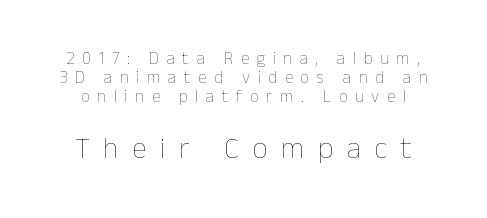
Closely set lines give the paragraph a compact silhouette. Counters stay open thanks to moderate or lighter strokes. When letters stand straight like this, we call the style roman or upright. The following chunk of copy outweighs the initial chunk in type size. The specimen omits any rule beneath the text block's lines. Glyph-to-glyph distance is far greater than everyday printed text.
